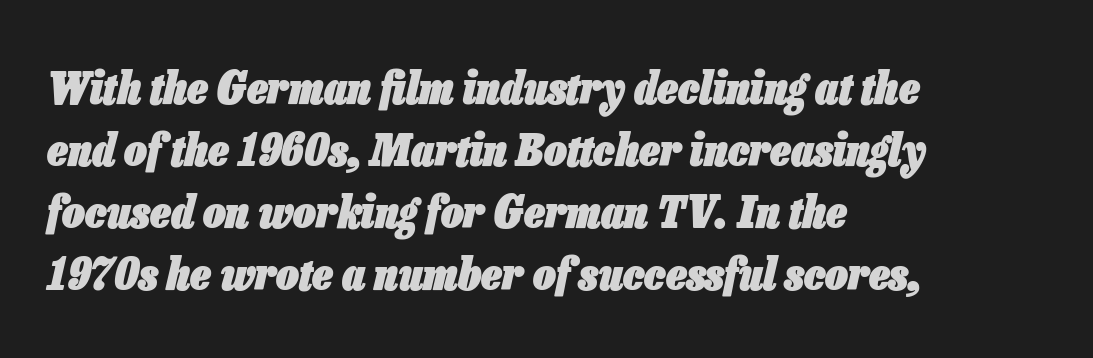
The image shows 45 px heavy, condensed type, italic (leaning right); set left-aligned, normal line spacing (1.38x), normal letter spacing, not underlined; low stroke contrast and a medium x-height.
